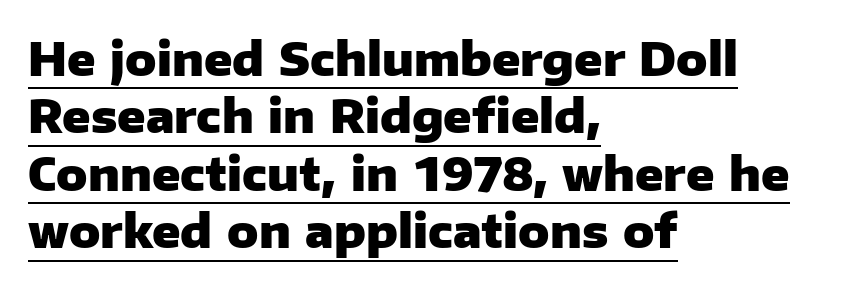
{"serif": "no", "italic": "no", "bold": "yes", "weight": "heavy", "width": "normal", "stroke_contrast": "low", "x_height": "medium", "monospaced": "no", "underline": "yes", "align": "left", "line_spacing": "normal", "line_spacing_ratio": 1.25, "letter_spacing": "normal", "letter_spacing_em": 0.0, "glyph_px": 46}
